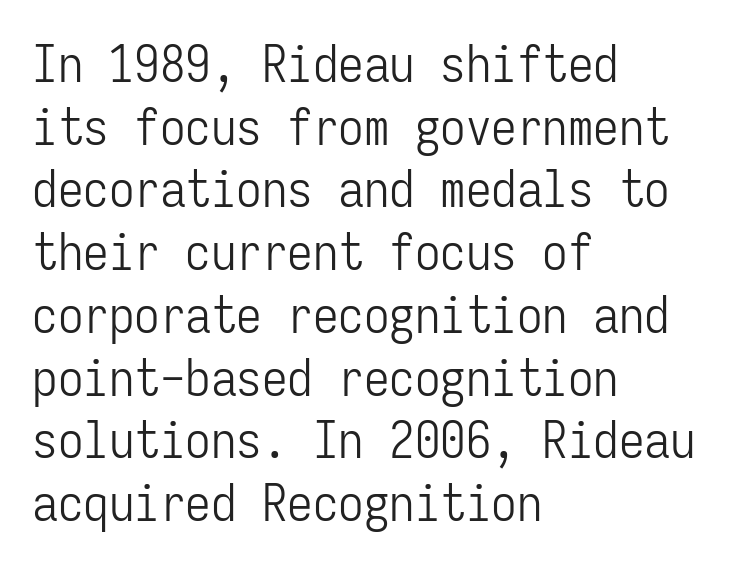
Typeset ragged right — the left edge is the straight one. Descenders hang freely into open space. The letters march in equal steps, a hallmark of fixed-pitch type. Ordinary non-slanted type is in use. Is this a sans? Yes — the strokes have no serifs.
